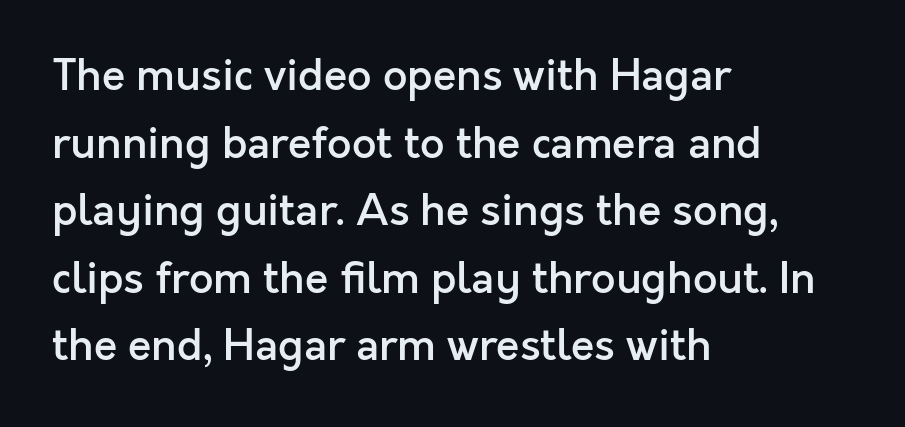
The image shows 43 px semibold sans-serif type, upright; set left-aligned, normal line spacing (1.57x), normal letter spacing, not underlined; a medium x-height.
